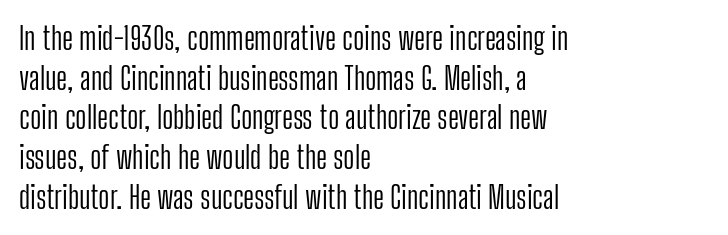
The image shows 31 px light, condensed sans-serif type, upright; set left-aligned, normal line spacing (1.28x), normal letter spacing, not underlined; low stroke contrast and a medium x-height.
